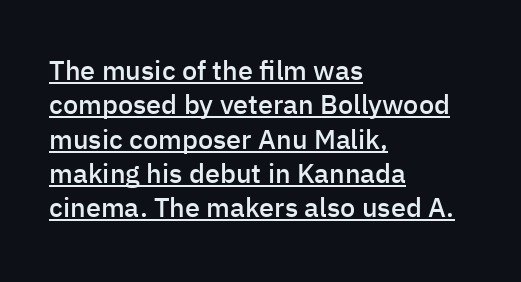
{"italic": "no", "bold": "semi", "underline": "yes", "align": "left", "line_spacing": "normal", "line_spacing_ratio": 1.27, "letter_spacing": "normal", "letter_spacing_em": 0.0, "glyph_px": 27}
